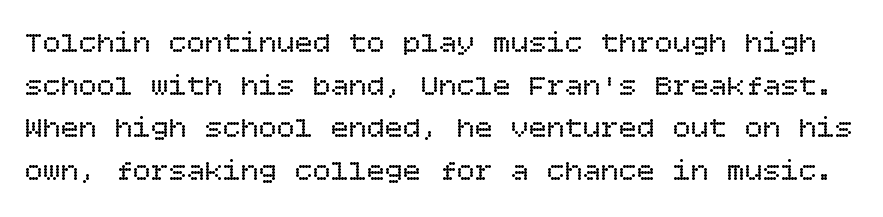
{"italic": "no", "bold": "no", "weight": "regular", "width": "normal", "stroke_contrast": "low", "x_height": "large", "underline": "no", "line_spacing": "normal", "line_spacing_ratio": 1.42, "letter_spacing": "normal", "letter_spacing_em": 0.0, "glyph_px": 30}
